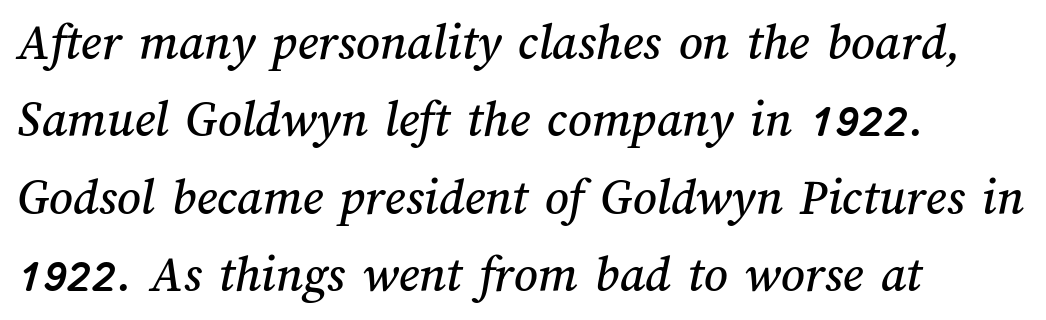
The image shows 52 px text type; set left-aligned, normal line spacing (1.49x), normal letter spacing, not underlined; medium stroke contrast and a medium x-height.
